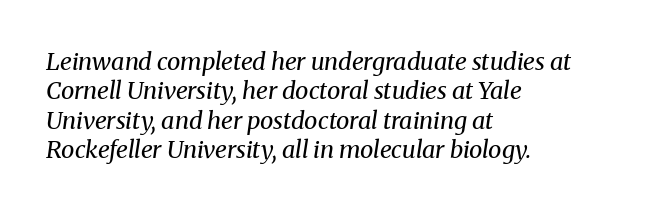
{"italic": "yes", "lean": "right", "slant_degrees": 8, "bold": "no", "underline": "no", "align": "left", "line_spacing_ratio": 1.22, "letter_spacing": "normal", "letter_spacing_em": 0.0, "glyph_px": 24}
